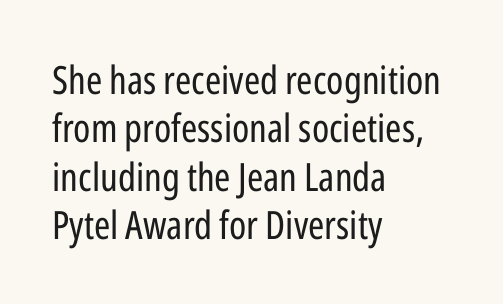
The image shows 39 px regular-weight, condensed sans-serif type, upright; set left-aligned, line spacing 1.24x, normal letter spacing, not underlined; low stroke contrast and a medium x-height.
